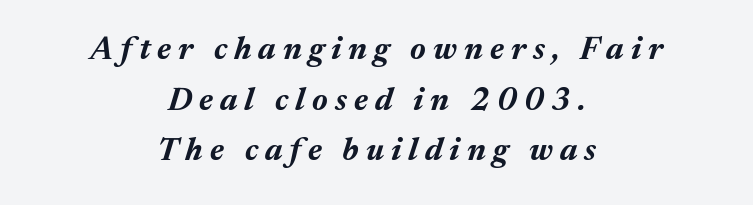
{"italic": "yes", "lean": "right", "slant_degrees": 17, "bold": "yes", "weight": "bold", "width": "normal", "stroke_contrast": "medium", "x_height": "medium", "monospaced": "no", "underline": "no", "align": "center", "line_spacing": "normal", "line_spacing_ratio": 1.58, "letter_spacing": "wide", "letter_spacing_em": 0.22, "glyph_px": 32}
